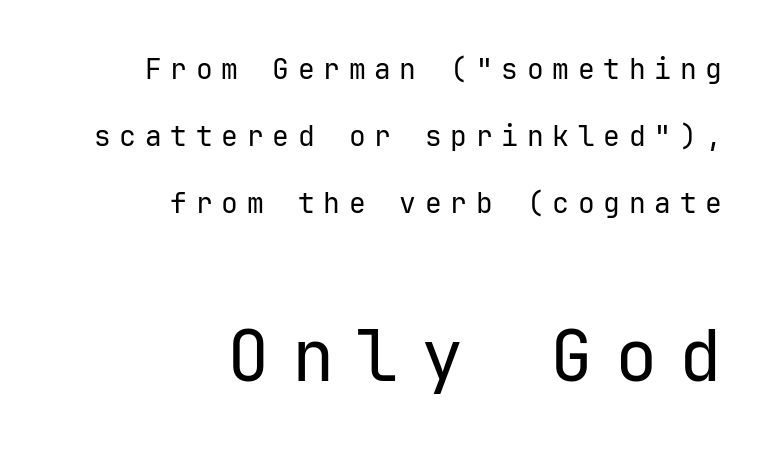
The image shows 71 px regular-weight sans-serif type, upright, monospaced; set right-aligned, loose line spacing (2.4x), unusually wide letter spacing (+0.31 em), not underlined; the second (bottom) block is 2.54x larger; low stroke contrast and a medium x-height.
